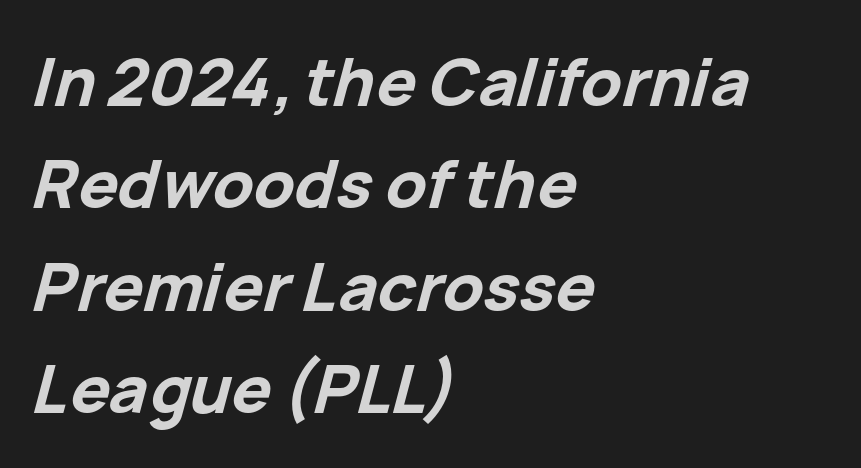
The image shows 66 px bold type, italic (leaning right); set left-aligned, normal line spacing (1.55x), normal letter spacing, not underlined; low stroke contrast and a medium x-height.
